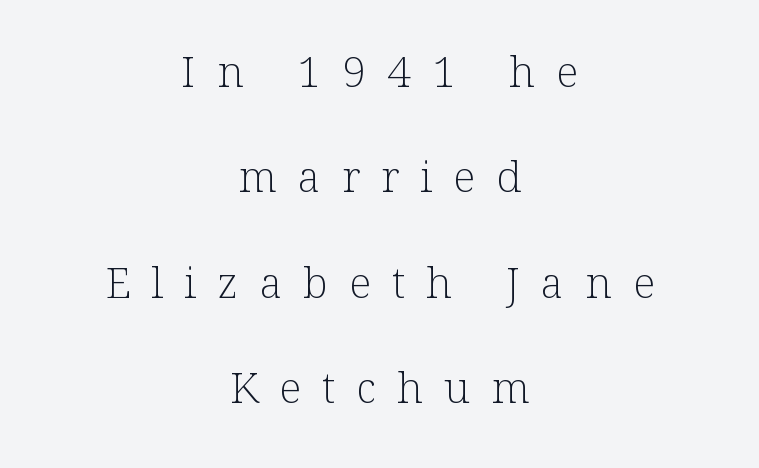
In terms of letterform style, serifs are clearly present. This sample has the flowing, uneven cadence of proportional lettering. A typesetter would call this heavily tracked-out type. Neither beginnings nor endings align; midpoints do. No chunkiness to these letters — they're not bold. Ordinary non-slanted type is in use.
